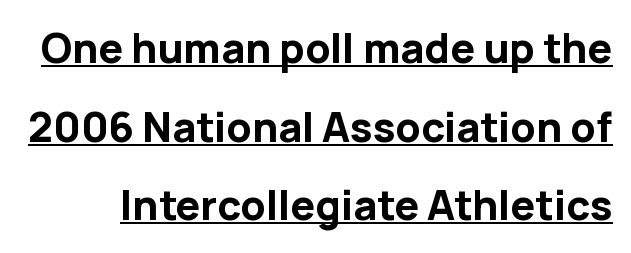
The image shows 41 px bold sans-serif type, upright; set loose line spacing (1.92x), normal letter spacing, underlined; low stroke contrast and a medium x-height.
